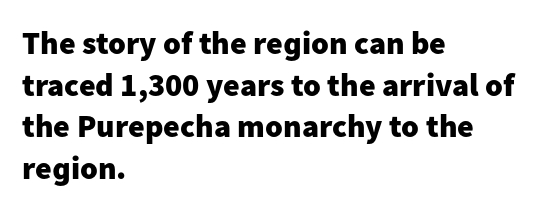
Vertically, the passage feels balanced, rows spaced as you'd expect. No extra tracking has been applied to these lines. The typeface chosen for these lines omits serifs. These words are printed bold, with thick strokes throughout. The letters stand upright; this is a roman face. Do the characters align in a grid? No, the font is proportional.
